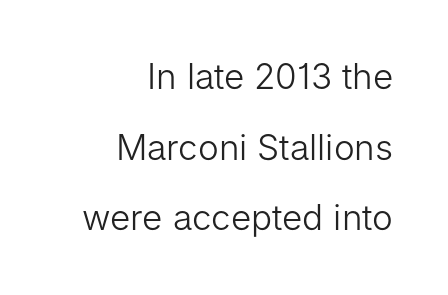
Q: Is the text bold? A: No.
Q: Is the text italic (slanted)? A: No, it is upright.
Q: Is the typeface a serif or a sans-serif typeface? A: Sans-serif.
Q: Is the text underlined? A: No.
Q: How is the paragraph aligned? A: Right-aligned.
Q: Is the spacing between letters normal or unusually wide? A: Normal.
Q: Is the spacing between lines tight, normal or loose? A: Loose.
Q: Width (condensed, normal, or wide)? A: Normal.
Q: Stroke contrast? A: Low.
Q: x-height? A: Medium.
Q: Monospaced? A: No.
